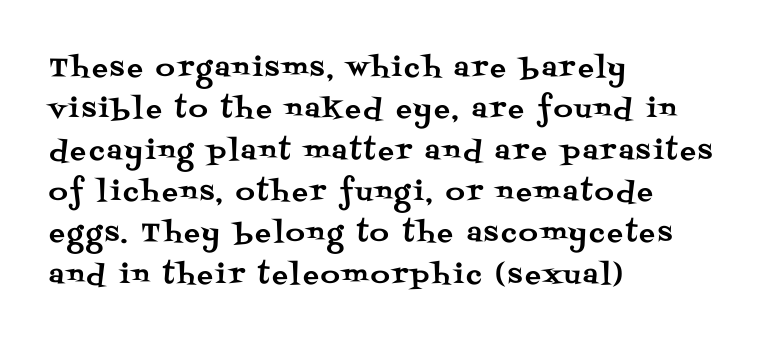
{"italic": "no", "underline": "no", "align": "left", "line_spacing": "normal", "line_spacing_ratio": 1.59, "glyph_px": 26}
